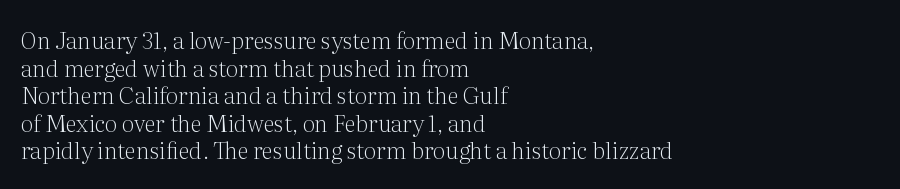
Unlike italic type, these characters show no tilt at all. The string is rendered with underlining switched off. The lines are quadded left. Tracking here is standard; glyphs follow each other at the usual distance. The letters look calm and open, with moderate or lighter stems.
